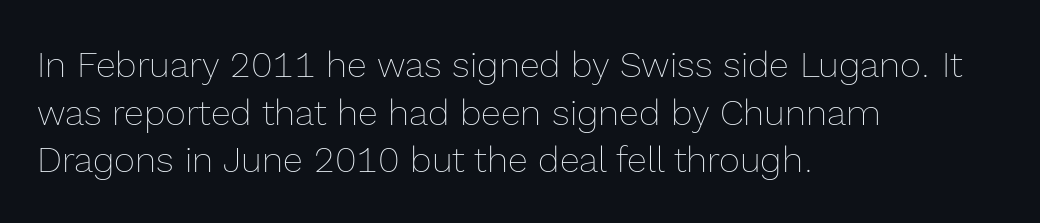
The image shows 36 px thin type, upright; set left-aligned, normal line spacing (1.32x), normal letter spacing, not underlined; a medium x-height.
